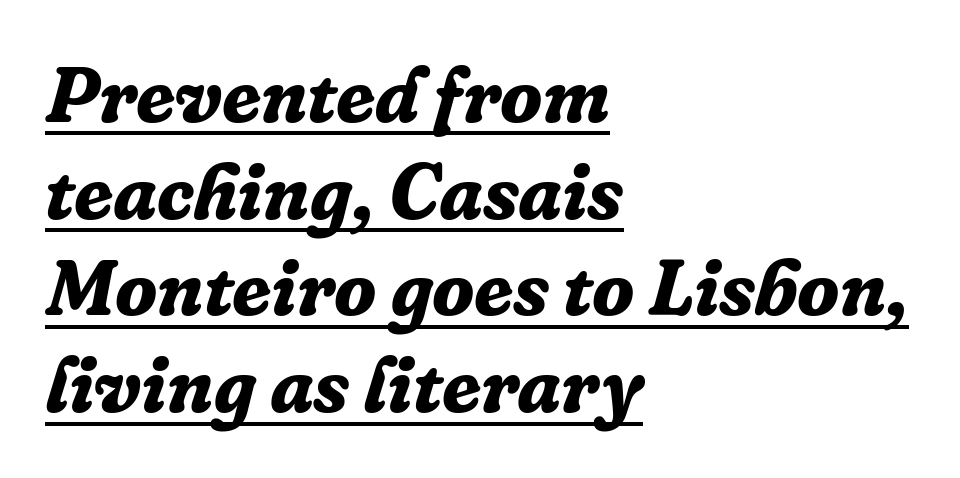
Q: Is the text bold? A: Yes.
Q: Is the text italic (slanted)? A: Yes, it leans right by about 16 degrees.
Q: Is the typeface a serif or a sans-serif typeface? A: Serif.
Q: Is the text underlined? A: Yes.
Q: How is the paragraph aligned? A: Left-aligned.
Q: Is the spacing between letters normal or unusually wide? A: Normal.
Q: Width (condensed, normal, or wide)? A: Normal.
Q: Stroke contrast? A: Low.
Q: x-height? A: Medium.
Q: Monospaced? A: No.
